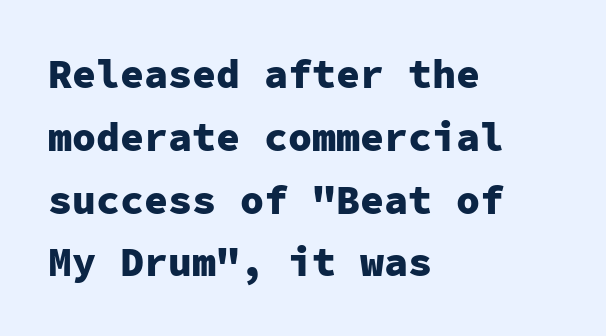
The image shows 40 px heavy sans-serif type, upright, monospaced; set left-aligned, normal line spacing (1.57x), normal letter spacing, not underlined; low stroke contrast and a medium x-height.
